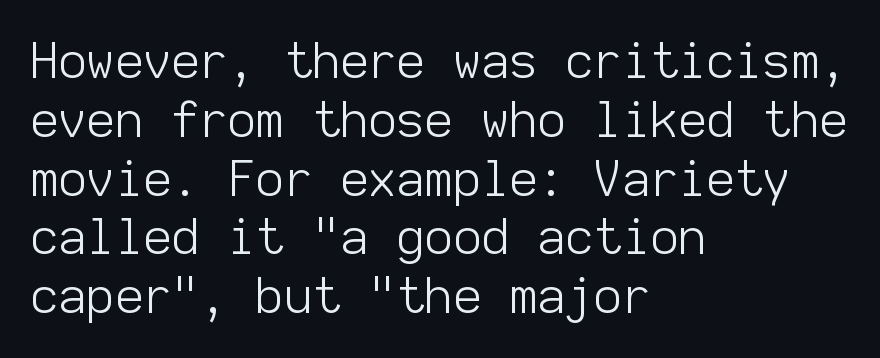
Stroke thickness stays within the range of a standard reading face or lighter. In terms of posture, this sample is upright. Letter spacing: default. Glance below the letters and you will spot only blank space.
